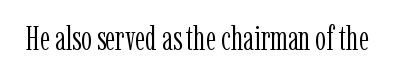
Letter spacing: default. Tall strokes in this sample are plumb rather than angled. In terms of letterform style, serifs are clearly present. No extra ink here — the face is not bold. Underline: absent. Note the varied advance widths — an 'i' is clearly narrower than an 'm'.
